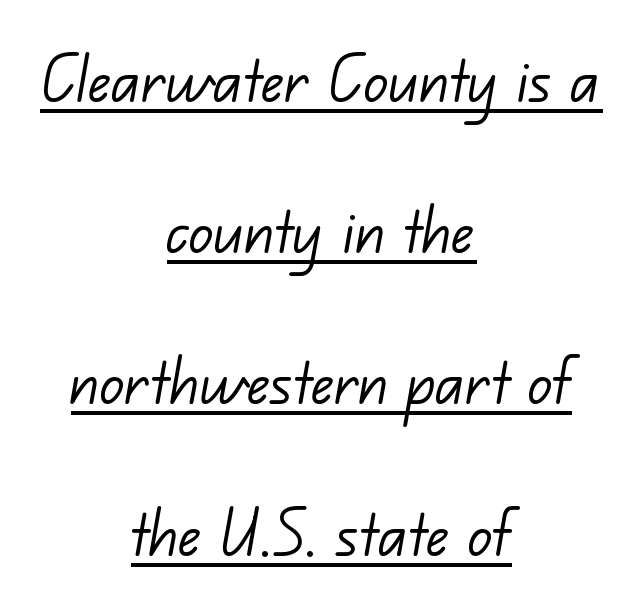
Q: Is the text bold? A: No.
Q: Is the typeface a serif or a sans-serif typeface? A: Sans-serif.
Q: Is the text underlined? A: Yes.
Q: How is the paragraph aligned? A: Centered.
Q: Is the spacing between letters normal or unusually wide? A: Normal.
Q: Is the spacing between lines tight, normal or loose? A: Loose.
Q: Width (condensed, normal, or wide)? A: Normal.
Q: Stroke contrast? A: Low.
Q: x-height? A: Small.
Q: Monospaced? A: No.
